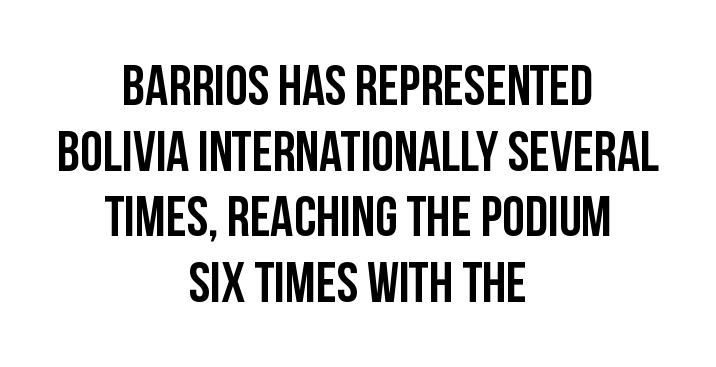
The image shows 57 px semibold, condensed sans-serif type, upright; set centered, tight line spacing (1.15x), normal letter spacing, not underlined; low stroke contrast and a large x-height.
